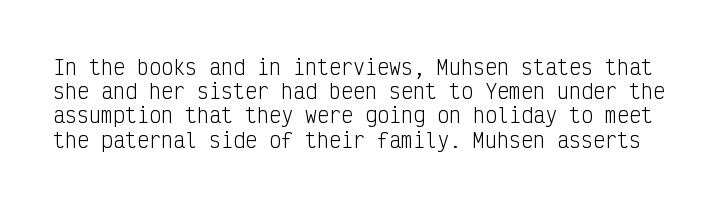
{"italic": "no", "bold": "no", "underline": "no", "line_spacing_ratio": 1.21, "letter_spacing": "normal", "letter_spacing_em": 0.0, "glyph_px": 20}
